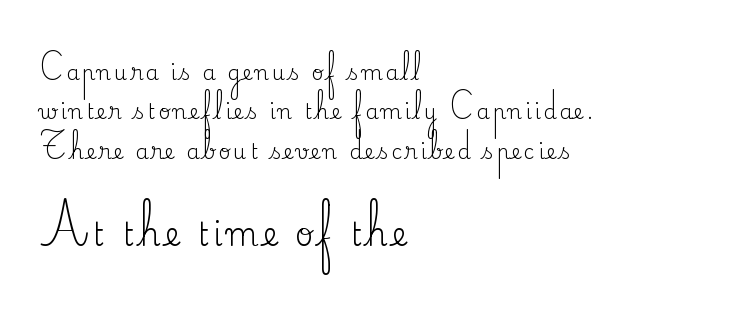
Note the varied advance widths — an 'i' is clearly narrower than an 'm'. The weight tops out at a normal text grade. The setting favours the left margin, as ordinary paragraphs usually do. In terms of posture, this sample is upright. Two sizes are in play, and the larger belongs to the second block. The passage shown is typeset with a serif family.
